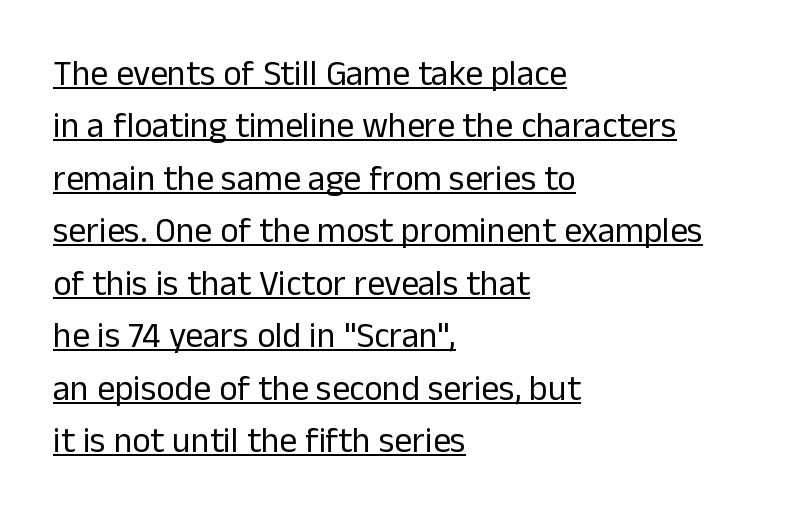
The image shows 35 px regular-weight sans-serif type, upright; set left-aligned, normal line spacing (1.5x), normal letter spacing, underlined; low stroke contrast and a medium x-height.
